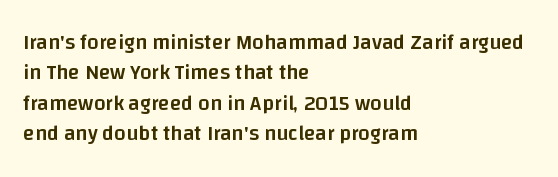
Inter-character spacing is left at the font's built-in metrics. Posture: straight, roman, zero tilt. These lines carry some extra weight — a demibold, not a full bold. The paragraph has a hard left edge and a soft right edge. Regular leading. Decoration check: the copy has no underline.
